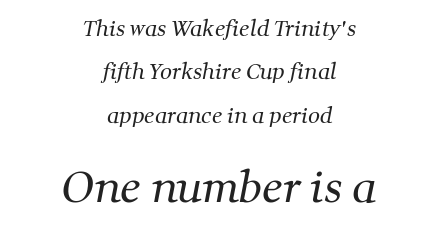
Q: Is the text bold? A: No.
Q: Is the typeface a serif or a sans-serif typeface? A: Serif.
Q: Is the text underlined? A: No.
Q: How is the paragraph aligned? A: Centered.
Q: Is the spacing between letters normal or unusually wide? A: Normal.
Q: Is the spacing between lines tight, normal or loose? A: Loose.
Q: Which block of text is set in a larger size, the first (top) or the second (bottom)? A: The second (bottom) one.
Q: Width (condensed, normal, or wide)? A: Normal.
Q: Stroke contrast? A: Medium.
Q: x-height? A: Medium.
Q: Monospaced? A: No.
